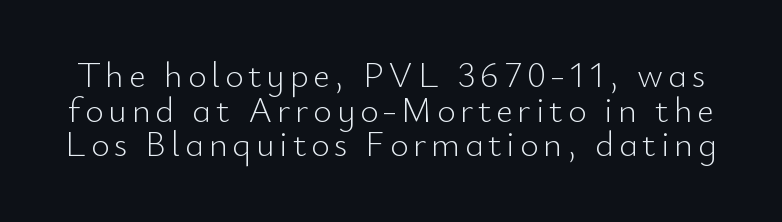
The image shows 36 px light sans-serif type, upright; set tight line spacing (0.96x), not underlined; low stroke contrast and a small x-height.
